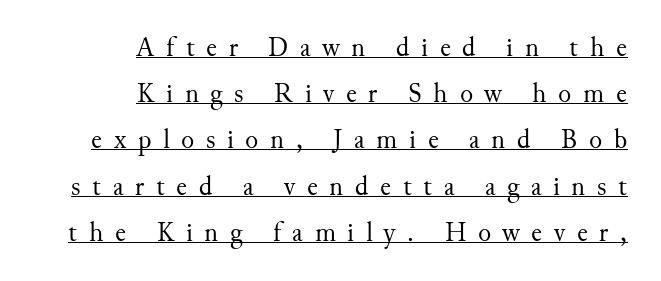
The image shows 27 px text type, upright; set right-aligned, line spacing 1.71x, unusually wide letter spacing (+0.43 em), underlined.
